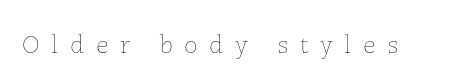
Q: Is the text bold? A: No.
Q: Is the text italic (slanted)? A: No, it is upright.
Q: Is the text underlined? A: No.
Q: Is the spacing between letters normal or unusually wide? A: Unusually wide.
